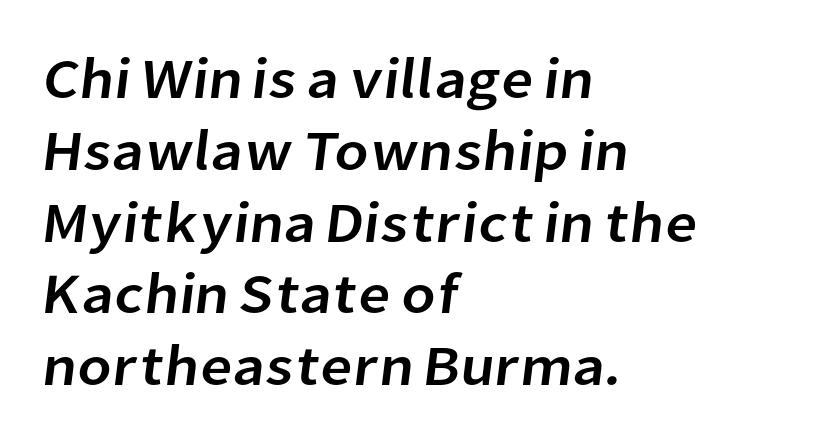
The image shows 57 px sans-serif type; set left-aligned, normal line spacing (1.26x), normal letter spacing, not underlined; low stroke contrast and a medium x-height.
